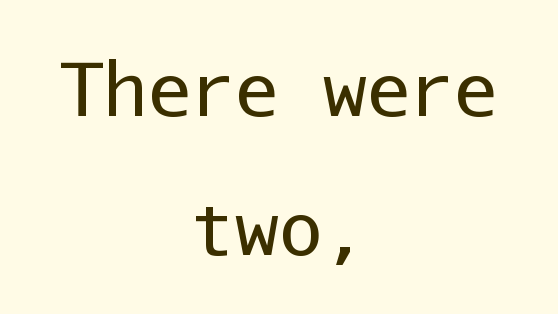
Q: Is the text bold? A: No.
Q: Is the text italic (slanted)? A: No, it is upright.
Q: Is the typeface a serif or a sans-serif typeface? A: Sans-serif.
Q: Is the text underlined? A: No.
Q: How is the paragraph aligned? A: Centered.
Q: Is the spacing between letters normal or unusually wide? A: Normal.
Q: Is the spacing between lines tight, normal or loose? A: Loose.
Q: Width (condensed, normal, or wide)? A: Normal.
Q: Stroke contrast? A: Low.
Q: x-height? A: Medium.
Q: Monospaced? A: Yes.
